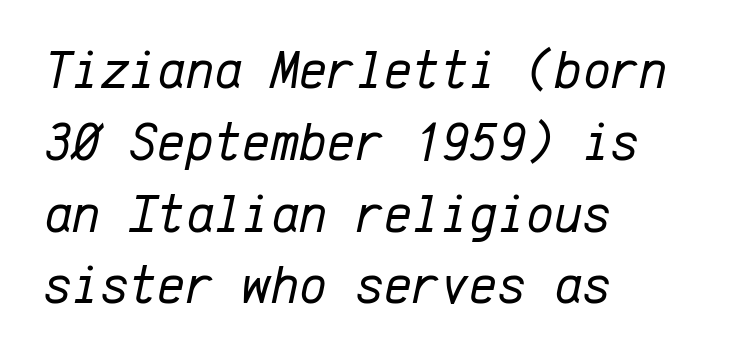
The image shows 54 px regular-weight type, italic (leaning right), monospaced; set left-aligned, normal line spacing (1.33x), normal letter spacing, not underlined; low stroke contrast and a medium x-height.
